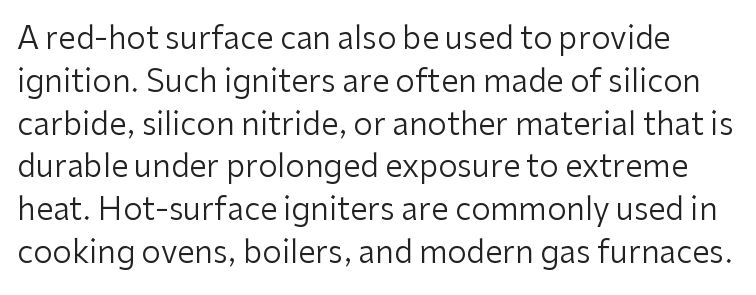
Q: Is the text bold? A: No.
Q: Is the text italic (slanted)? A: No, it is upright.
Q: Is the typeface a serif or a sans-serif typeface? A: Sans-serif.
Q: Is the text underlined? A: No.
Q: Is the spacing between letters normal or unusually wide? A: Normal.
Q: Is the spacing between lines tight, normal or loose? A: Normal.
Q: Width (condensed, normal, or wide)? A: Normal.
Q: Stroke contrast? A: Low.
Q: x-height? A: Medium.
Q: Monospaced? A: No.
